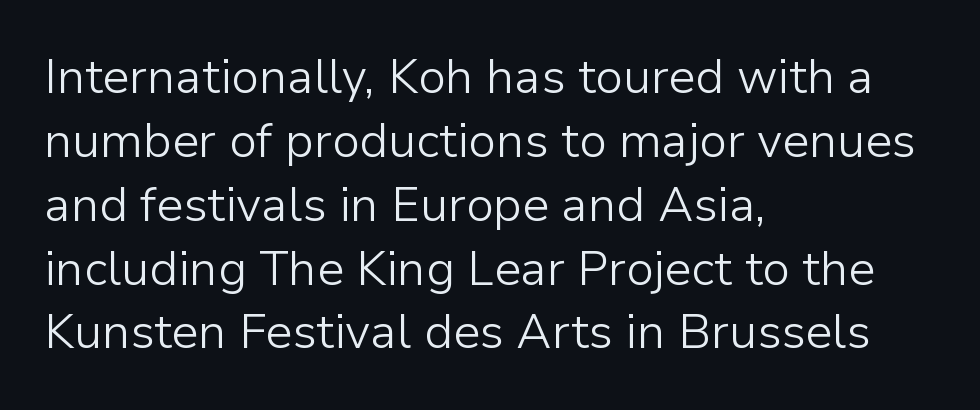
The image shows 48 px light sans-serif type, upright; set left-aligned, normal line spacing (1.33x), normal letter spacing, not underlined; low stroke contrast and a medium x-height.
